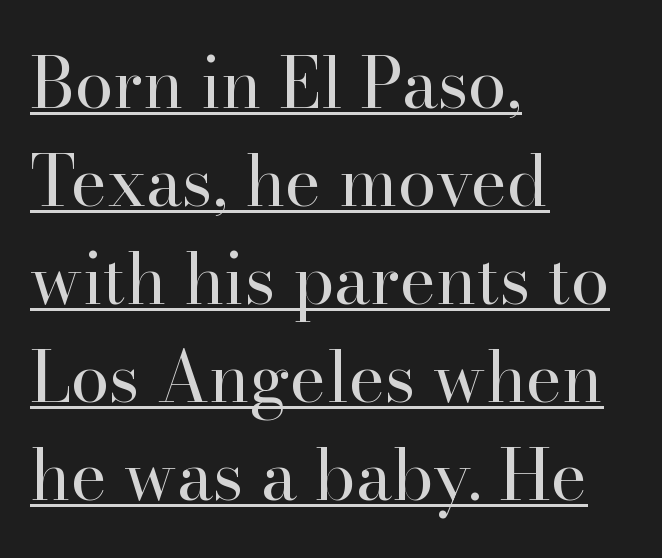
{"serif": "yes", "italic": "no", "bold": "no", "weight": "regular", "width": "normal", "stroke_contrast": "high", "x_height": "small", "monospaced": "no", "underline": "yes", "align": "left", "line_spacing": "normal", "line_spacing_ratio": 1.42, "letter_spacing": "normal", "letter_spacing_em": 0.0, "glyph_px": 69}
